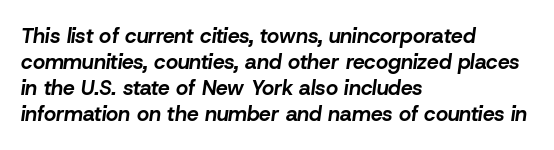
Q: Is the text bold? A: Yes.
Q: Is the text italic (slanted)? A: Yes, it leans right by about 8 degrees.
Q: Is the text underlined? A: No.
Q: How is the paragraph aligned? A: Left-aligned.
Q: Is the spacing between letters normal or unusually wide? A: Normal.
